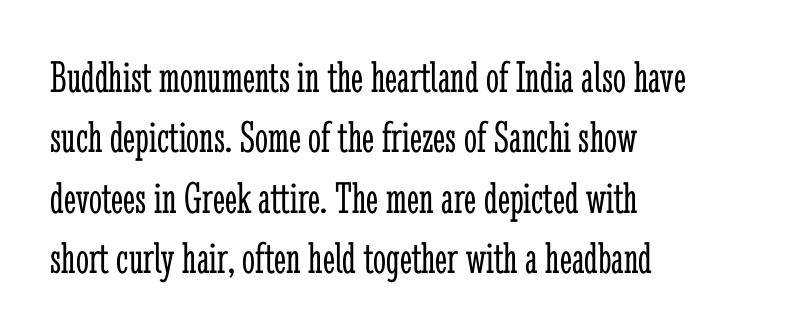
{"serif": "yes", "italic": "no", "bold": "no", "weight": "light", "width": "condensed", "stroke_contrast": "low", "x_height": "medium", "monospaced": "no", "underline": "no", "align": "left", "line_spacing": "normal", "line_spacing_ratio": 1.31, "letter_spacing": "normal", "letter_spacing_em": 0.0, "glyph_px": 46}
